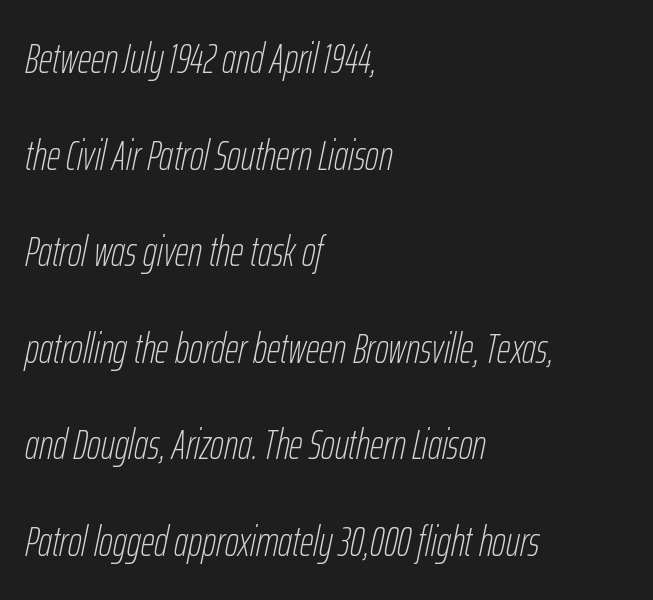
The image shows 42 px thin, condensed type, italic (leaning right); set left-aligned, loose line spacing (2.3x), normal letter spacing, not underlined; low stroke contrast and a medium x-height.
